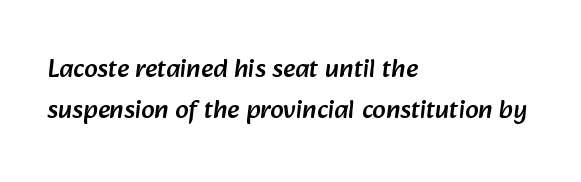
Q: Is the text underlined? A: No.
Q: How is the paragraph aligned? A: Left-aligned.
Q: Is the spacing between letters normal or unusually wide? A: Normal.
Q: Is the spacing between lines tight, normal or loose? A: Normal.
